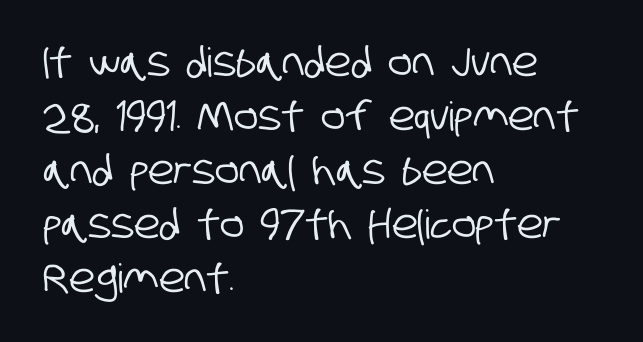
The image shows 40 px condensed sans-serif type; set left-aligned, normal line spacing (1.35x), normal letter spacing, not underlined; low stroke contrast and a large x-height.
